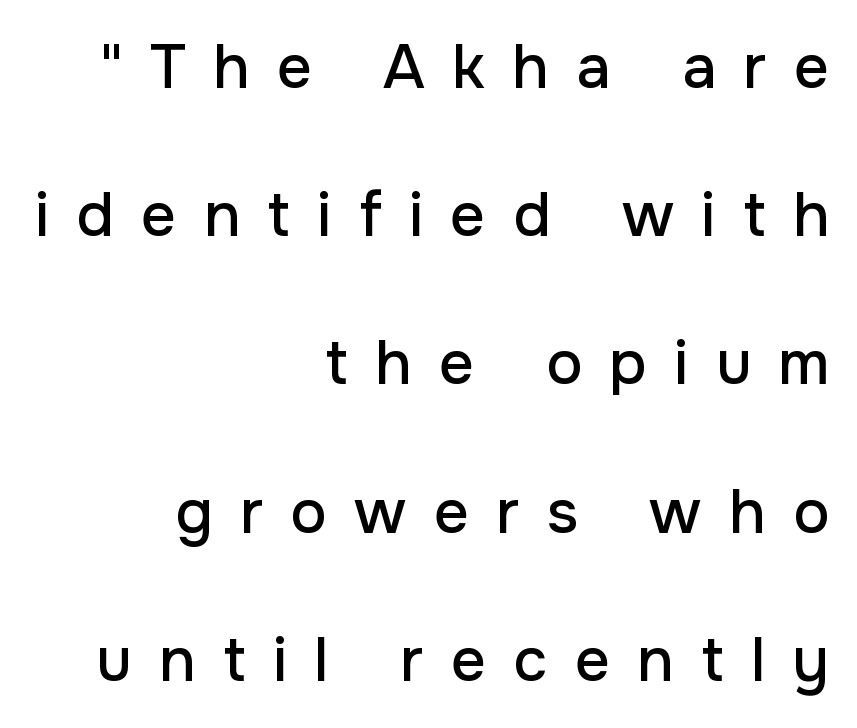
The image shows 61 px sans-serif type, upright; set right-aligned, loose line spacing (2.43x), unusually wide letter spacing (+0.45 em), not underlined; low stroke contrast and a medium x-height.
